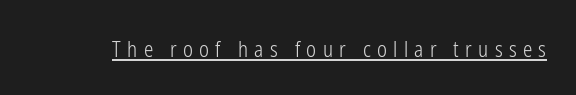
Q: Is the text bold? A: No.
Q: Is the text italic (slanted)? A: No, it is upright.
Q: Is the text underlined? A: Yes.
Q: Is the spacing between letters normal or unusually wide? A: Unusually wide.
